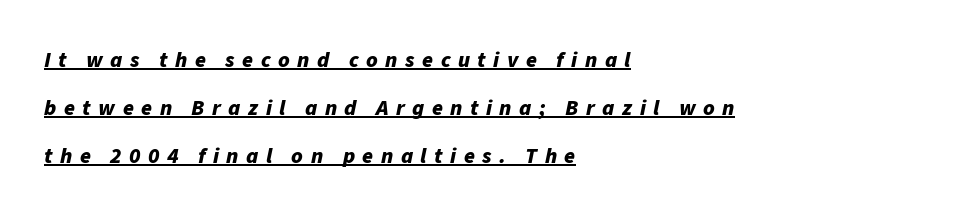
The image shows 22 px bold type, italic (leaning right); set left-aligned, loose line spacing (2.18x), unusually wide letter spacing (+0.34 em), underlined.
